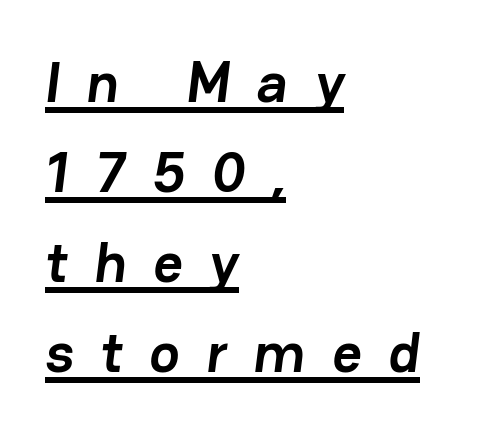
Q: Is the text bold? A: Yes.
Q: Is the typeface a serif or a sans-serif typeface? A: Sans-serif.
Q: Is the text underlined? A: Yes.
Q: How is the paragraph aligned? A: Left-aligned.
Q: Is the spacing between letters normal or unusually wide? A: Unusually wide.
Q: Is the spacing between lines tight, normal or loose? A: Normal.
Q: Width (condensed, normal, or wide)? A: Normal.
Q: Stroke contrast? A: Low.
Q: x-height? A: Medium.
Q: Monospaced? A: No.
